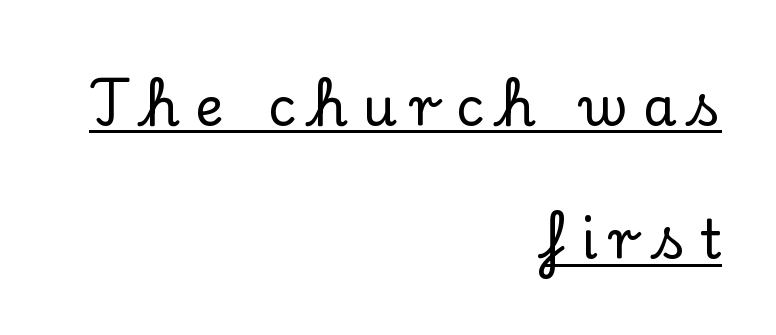
{"serif": "yes", "italic": "no", "width": "normal", "stroke_contrast": "low", "x_height": "small", "monospaced": "no", "underline": "yes", "align": "right", "line_spacing": "loose", "line_spacing_ratio": 2.47, "letter_spacing": "wide", "letter_spacing_em": 0.27, "glyph_px": 54}
